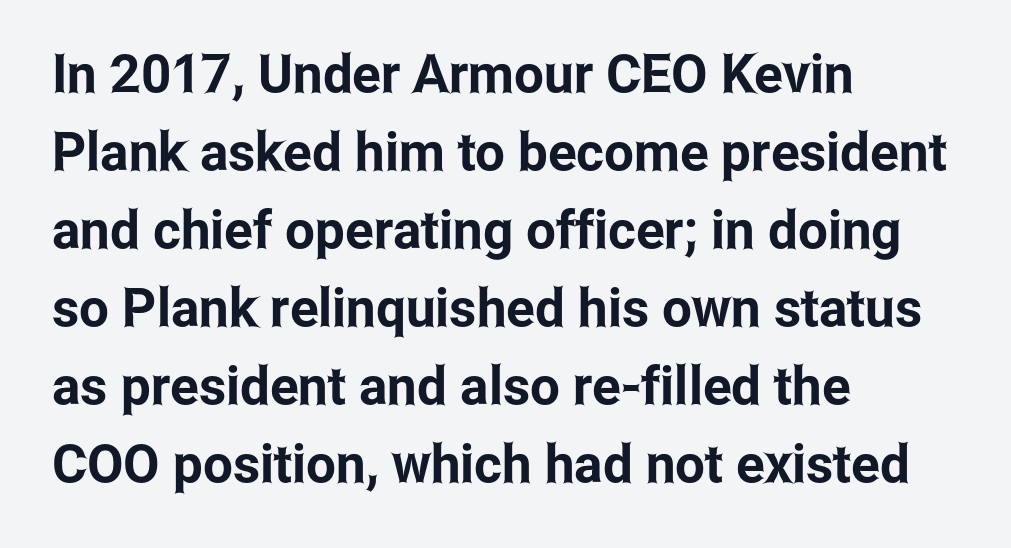
The image shows 53 px condensed sans-serif type, upright; set left-aligned, normal line spacing (1.47x), normal letter spacing, not underlined; low stroke contrast and a medium x-height.
